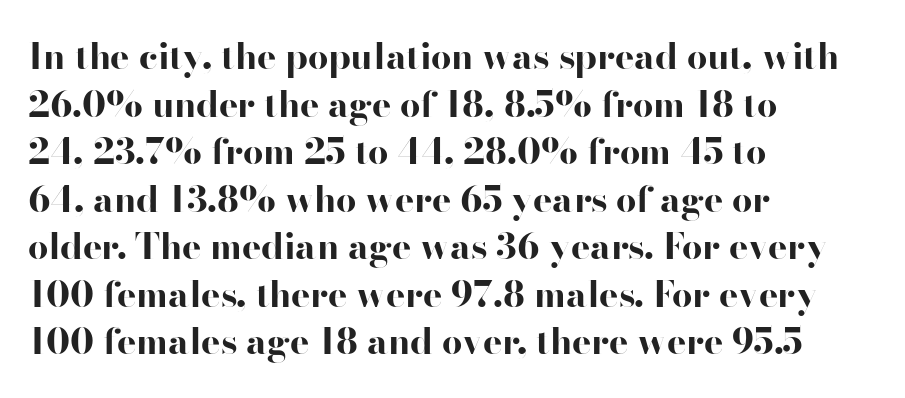
Each new line begins a customary step beneath the previous one. Honestly, the letter spacing is just normal — you wouldn't notice it. Posture: straight, roman, zero tilt. A dark, heavy texture on the line: the type is bold. The rendering uses natural spacing where letterforms have individual widths. Nobody drew a line under any word here.
